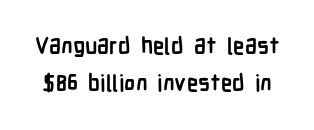
{"italic": "no", "bold": "yes", "underline": "no", "line_spacing": "normal", "line_spacing_ratio": 1.61, "letter_spacing": "normal", "letter_spacing_em": 0.0, "glyph_px": 23}
